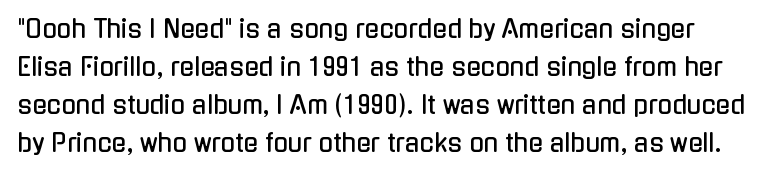
Q: Is the text italic (slanted)? A: No, it is upright.
Q: Is the text underlined? A: No.
Q: Is the spacing between letters normal or unusually wide? A: Normal.
Q: Is the spacing between lines tight, normal or loose? A: Normal.
